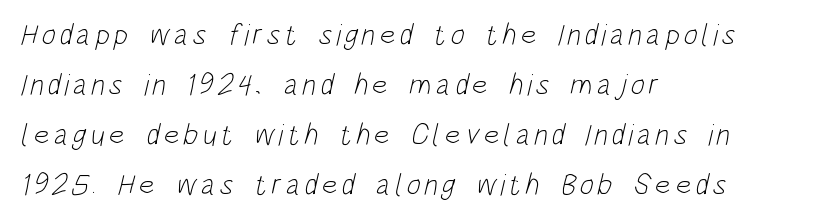
Q: Is the text bold? A: No.
Q: Is the typeface a serif or a sans-serif typeface? A: Sans-serif.
Q: Is the text underlined? A: No.
Q: How is the paragraph aligned? A: Left-aligned.
Q: Is the spacing between lines tight, normal or loose? A: Normal.
Q: Width (condensed, normal, or wide)? A: Condensed.
Q: Stroke contrast? A: Low.
Q: x-height? A: Large.
Q: Monospaced? A: No.
